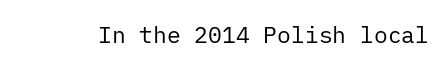
Q: Is the text bold? A: No.
Q: Is the text italic (slanted)? A: No, it is upright.
Q: Is the text underlined? A: No.
Q: Is the spacing between letters normal or unusually wide? A: Normal.
